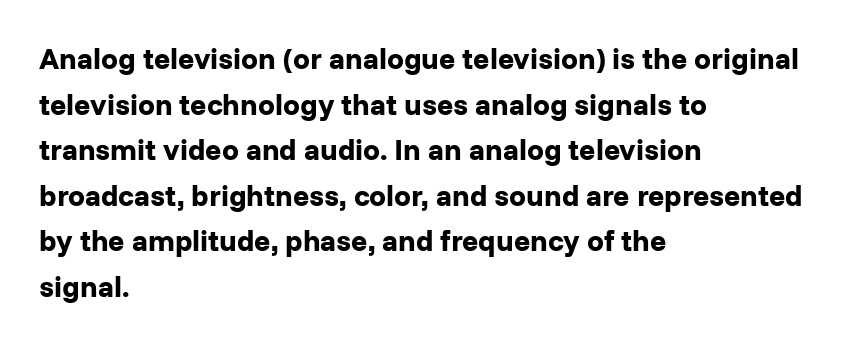
Q: Is the text bold? A: Yes.
Q: Is the text italic (slanted)? A: No, it is upright.
Q: Is the typeface a serif or a sans-serif typeface? A: Sans-serif.
Q: Is the text underlined? A: No.
Q: How is the paragraph aligned? A: Left-aligned.
Q: Is the spacing between letters normal or unusually wide? A: Normal.
Q: Is the spacing between lines tight, normal or loose? A: Normal.
Q: Width (condensed, normal, or wide)? A: Normal.
Q: Stroke contrast? A: Low.
Q: x-height? A: Medium.
Q: Monospaced? A: No.
